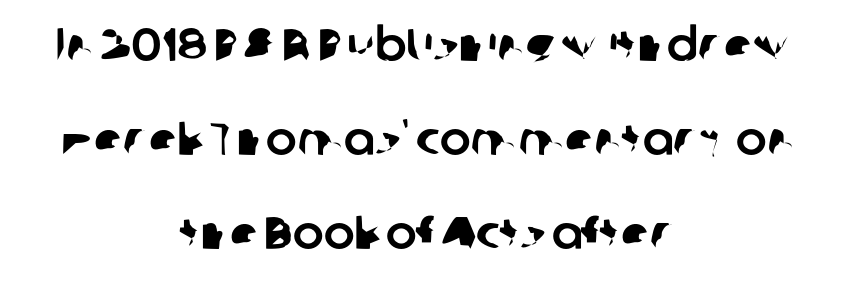
No extra tracking has been applied to these lines. Note the varied advance widths — an 'i' is clearly narrower than an 'm'. The rendering shows plain stroke endings on the letterforms — a sans-serif design. Leading: increased. The zone under the glyphs is completely vacant. This sample is center-justified, so both line endings float freely.
